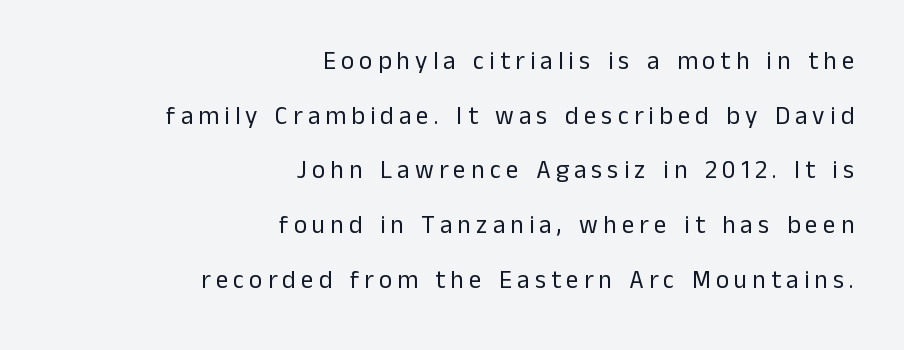
The image shows 25 px text type, upright; set right-aligned, loose line spacing (2.19x), unusually wide letter spacing (+0.21 em), not underlined.
